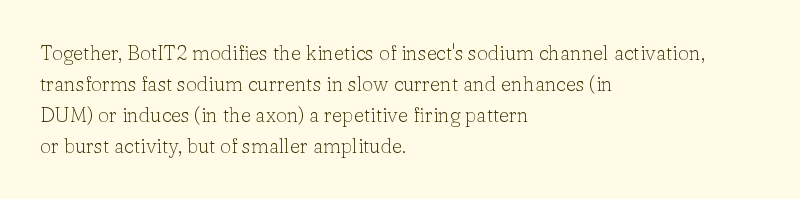
The image shows 20 px text type, upright; set left-aligned, normal line spacing (1.55x), normal letter spacing, not underlined.
